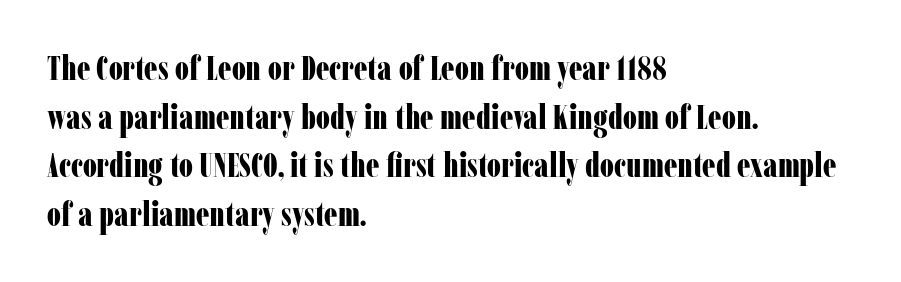
Left-aligned paragraph, ragged on the right. Glyph-to-glyph distance matches everyday printed text. These lines are composed in type with serifs. A clean baseline with only descenders dipping below it. Regular leading.
